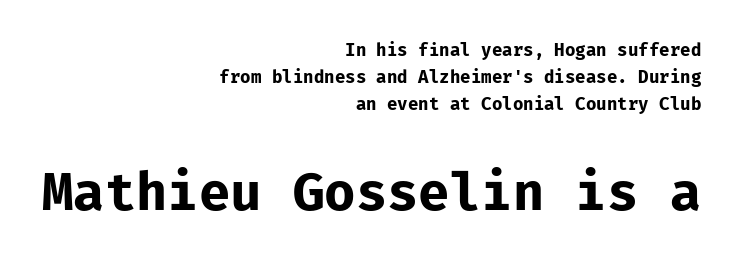
{"serif": "no", "italic": "no", "bold": "yes", "weight": "bold", "width": "normal", "stroke_contrast": "low", "x_height": "medium", "underline": "no", "align": "right", "line_spacing": "normal", "line_spacing_ratio": 1.6, "letter_spacing": "normal", "letter_spacing_em": 0.0, "larger_block": "second", "size_ratio": 3.0, "glyph_px": 51}
